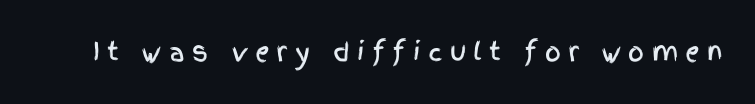
Each word looks stretched out because of the extra space between its letters. Italic? Not at all — the glyphs are vertical. Nobody drew a line under any word here.
